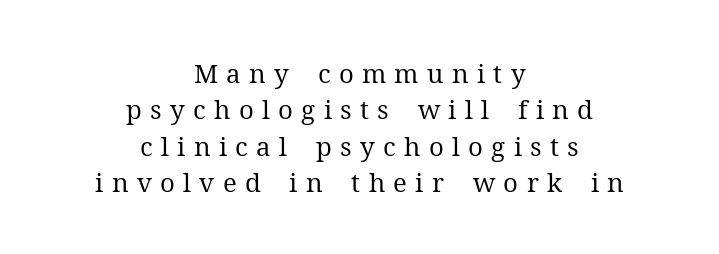
{"italic": "no", "bold": "no", "underline": "no", "align": "center", "line_spacing": "normal", "line_spacing_ratio": 1.4, "letter_spacing": "wide", "letter_spacing_em": 0.32, "glyph_px": 26}
